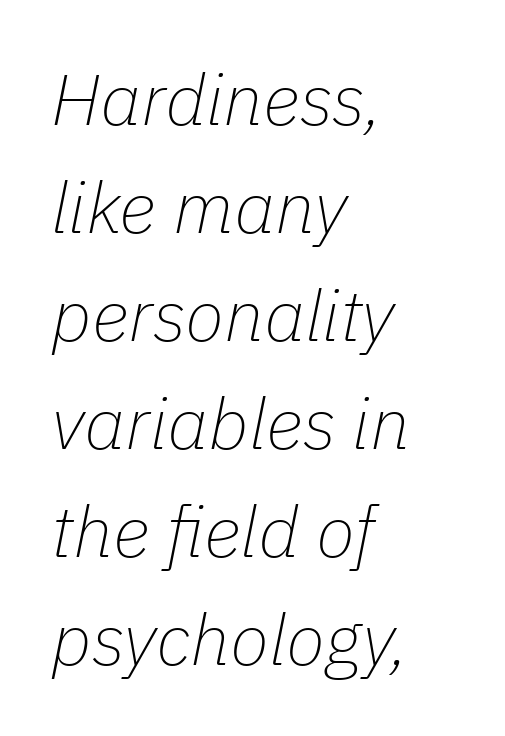
Q: Is the text bold? A: No.
Q: Is the text italic (slanted)? A: Yes, it leans right by about 11 degrees.
Q: Is the text underlined? A: No.
Q: How is the paragraph aligned? A: Left-aligned.
Q: Is the spacing between letters normal or unusually wide? A: Normal.
Q: Is the spacing between lines tight, normal or loose? A: Normal.
Q: Width (condensed, normal, or wide)? A: Normal.
Q: Stroke contrast? A: Low.
Q: x-height? A: Medium.
Q: Monospaced? A: No.
